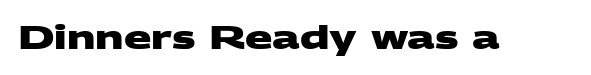
The image shows 32 px heavy, wide sans-serif type; set normal letter spacing, not underlined; medium stroke contrast and a large x-height.
